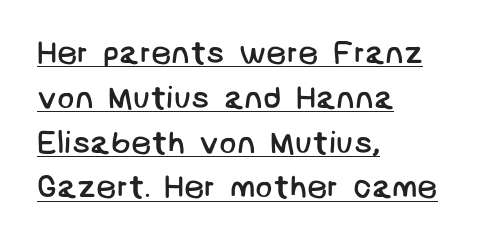
The image shows 32 px regular-weight sans-serif type; set left-aligned, normal line spacing (1.4x), normal letter spacing, underlined; low stroke contrast and a large x-height.
